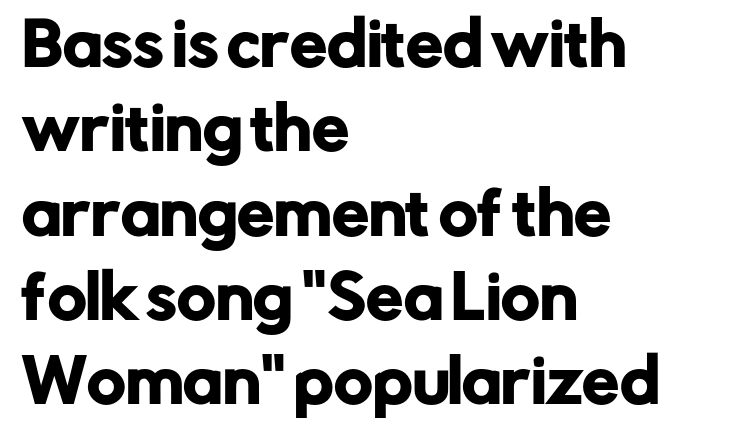
Left-aligned paragraph, ragged on the right. A normal amount of white space separates one row of letters from the next. These lines are rendered in a variable-pitch font. The face used here is rendered with its standard letterfit. Unmarked baselines from the first word to the last.
